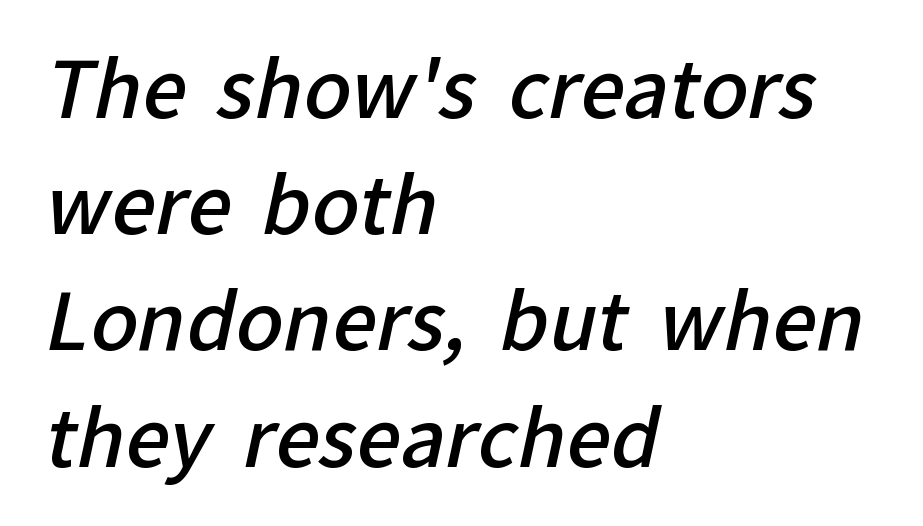
The lines in this sample share a left origin and differ only in where they stop. Beneath every word, the page is bare. The font family rendered here belongs to the sans-serif group. If you measured baseline to baseline, you'd find a middling distance.
